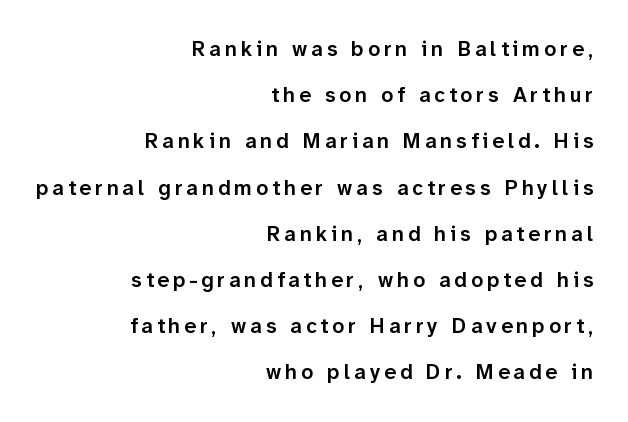
The image shows 21 px text type, upright; set right-aligned, loose line spacing (2.2x), not underlined.
